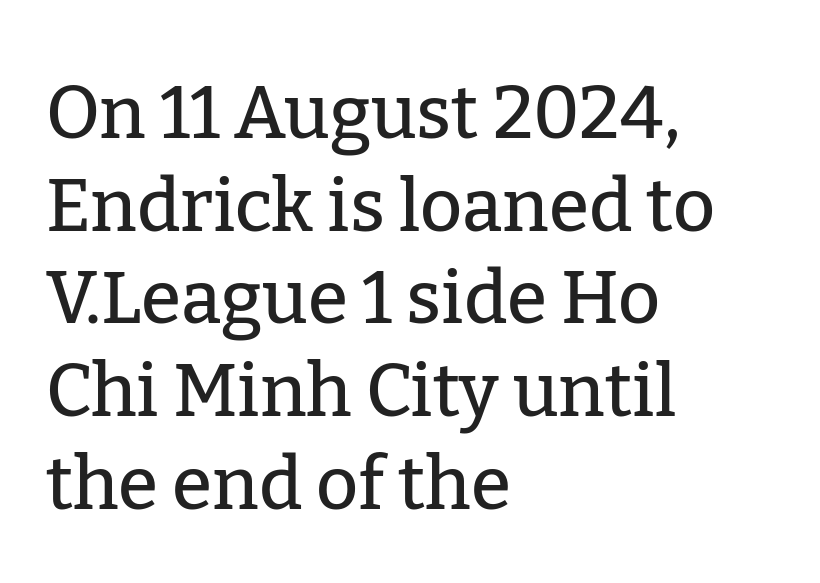
Q: Is the text italic (slanted)? A: No, it is upright.
Q: Is the typeface a serif or a sans-serif typeface? A: Serif.
Q: Is the text underlined? A: No.
Q: How is the paragraph aligned? A: Left-aligned.
Q: Is the spacing between letters normal or unusually wide? A: Normal.
Q: Is the spacing between lines tight, normal or loose? A: Normal.
Q: Width (condensed, normal, or wide)? A: Normal.
Q: Stroke contrast? A: Low.
Q: x-height? A: Medium.
Q: Monospaced? A: No.
